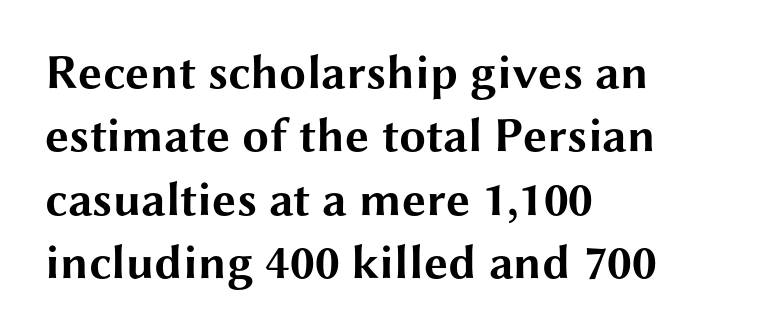
Ascenders rise straight up at ninety degrees. The text block is weighted toward the left margin, trailing off unevenly rightward. The rendering uses natural spacing where letterforms have individual widths. Standard letterfit; no display-style spreading of the glyphs. The typesetting leans heavy: a genuine bold. Vertical spacing — default.
